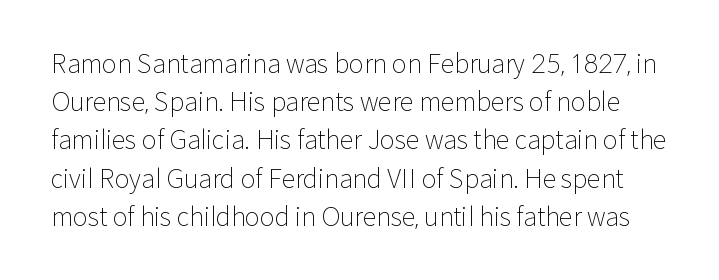
The image shows 25 px text type, upright; set normal line spacing (1.53x), normal letter spacing, not underlined.
